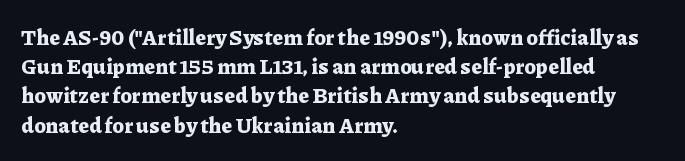
When letters stand straight like this, we call the style roman or upright. Line starts are locked; line ends wander. Quick note: underline off. Words appear dense and cohesive because spacing is normal. A normal amount of white space separates one row of letters from the next.
